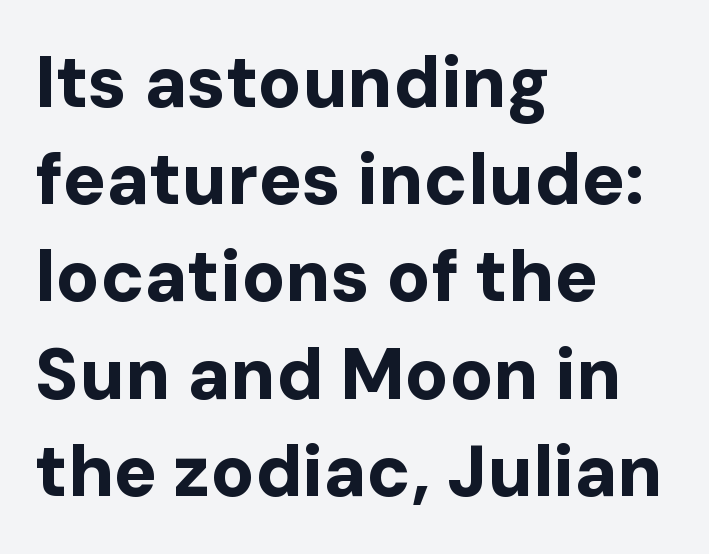
Q: Is the text bold? A: Yes.
Q: Is the text italic (slanted)? A: No, it is upright.
Q: Is the typeface a serif or a sans-serif typeface? A: Sans-serif.
Q: Is the text underlined? A: No.
Q: How is the paragraph aligned? A: Left-aligned.
Q: Is the spacing between letters normal or unusually wide? A: Normal.
Q: Is the spacing between lines tight, normal or loose? A: Normal.
Q: Width (condensed, normal, or wide)? A: Normal.
Q: Stroke contrast? A: Low.
Q: x-height? A: Medium.
Q: Monospaced? A: No.
